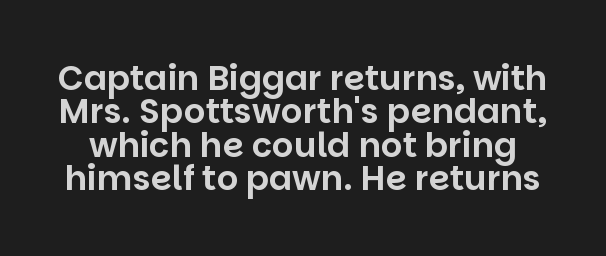
{"serif": "no", "italic": "no", "width": "normal", "stroke_contrast": "low", "x_height": "large", "monospaced": "no", "underline": "no", "line_spacing": "tight", "line_spacing_ratio": 0.98, "letter_spacing": "normal", "letter_spacing_em": 0.0, "glyph_px": 34}
